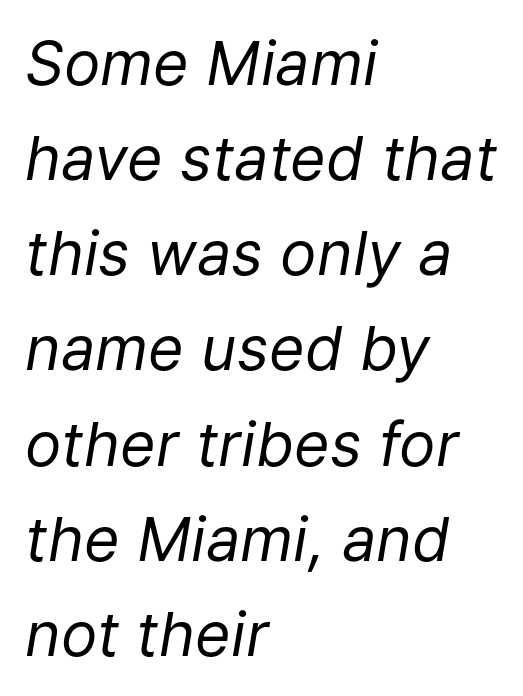
The image shows 61 px regular-weight type, italic (leaning right); set left-aligned, normal line spacing (1.56x), normal letter spacing, not underlined; low stroke contrast and a medium x-height.
